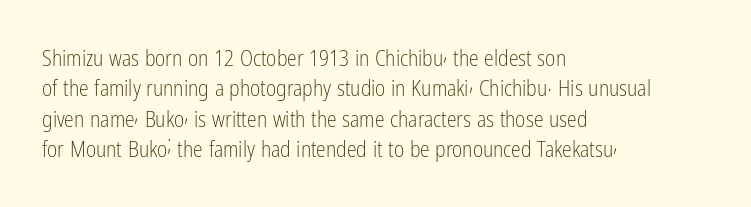
Q: Is the text bold? A: No.
Q: Is the text italic (slanted)? A: No, it is upright.
Q: Is the text underlined? A: No.
Q: How is the paragraph aligned? A: Left-aligned.
Q: Is the spacing between letters normal or unusually wide? A: Normal.
Q: Is the spacing between lines tight, normal or loose? A: Normal.
